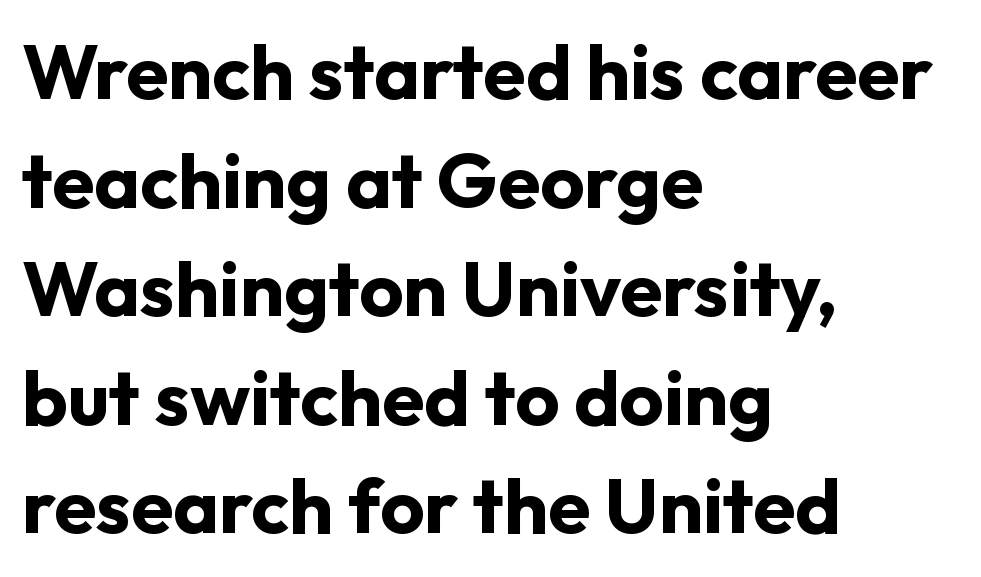
{"serif": "no", "italic": "no", "bold": "yes", "weight": "bold", "width": "normal", "stroke_contrast": "low", "x_height": "medium", "monospaced": "no", "underline": "no", "align": "left", "line_spacing": "normal", "line_spacing_ratio": 1.41, "letter_spacing": "normal", "letter_spacing_em": 0.0, "glyph_px": 77}
